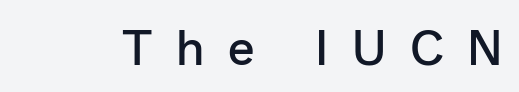
{"serif": "no", "italic": "no", "bold": "semi", "weight": "semibold", "width": "normal", "stroke_contrast": "low", "x_height": "medium", "monospaced": "no", "underline": "no", "letter_spacing": "wide", "letter_spacing_em": 0.49, "glyph_px": 48}
